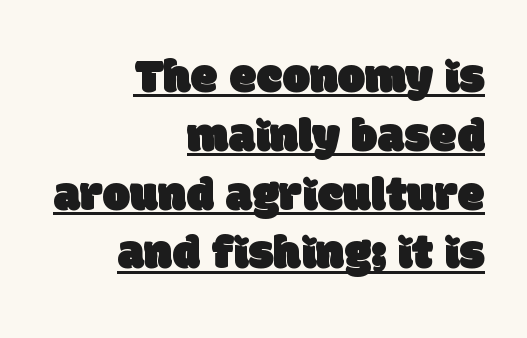
{"serif": "no", "width": "normal", "stroke_contrast": "low", "x_height": "large", "monospaced": "no", "underline": "yes", "align": "right", "line_spacing_ratio": 1.2, "letter_spacing": "normal", "letter_spacing_em": 0.0, "glyph_px": 49}
